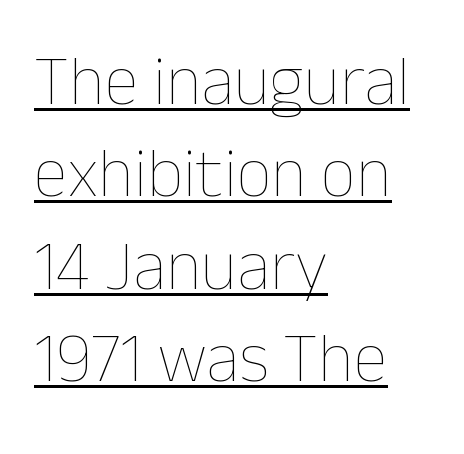
The image shows 70 px thin type, upright; set left-aligned, normal line spacing (1.32x), normal letter spacing, underlined; low stroke contrast and a medium x-height.
